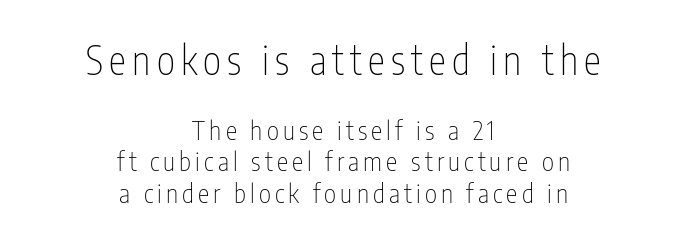
The rag falls on both sides of this text block equally. Note the varied advance widths — an 'i' is clearly narrower than an 'm'. Bare-footed words on every line. This sample uses a sans-serif face. Note: larger setting up top, smaller setting below. Weight: regular or lighter.
